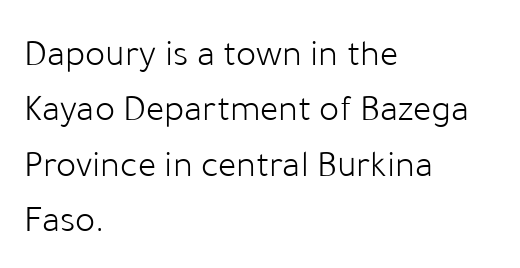
The image shows 38 px light sans-serif type, upright; set left-aligned, normal line spacing (1.46x), normal letter spacing, not underlined; low stroke contrast and a medium x-height.
